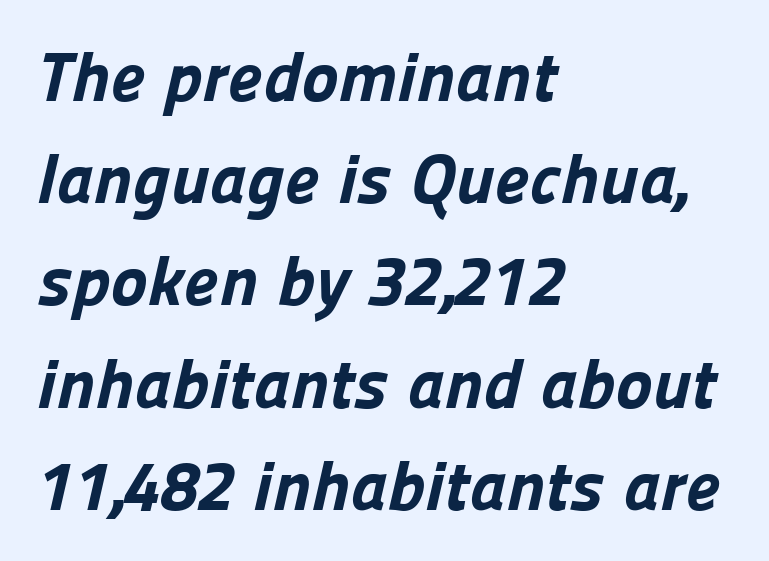
Q: Is the text bold? A: Yes.
Q: Is the typeface a serif or a sans-serif typeface? A: Sans-serif.
Q: Is the text underlined? A: No.
Q: How is the paragraph aligned? A: Left-aligned.
Q: Is the spacing between letters normal or unusually wide? A: Normal.
Q: Is the spacing between lines tight, normal or loose? A: Normal.
Q: Width (condensed, normal, or wide)? A: Normal.
Q: Stroke contrast? A: Low.
Q: x-height? A: Medium.
Q: Monospaced? A: No.
